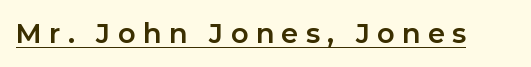
{"italic": "no", "bold": "yes", "underline": "yes", "letter_spacing": "wide", "letter_spacing_em": 0.27, "glyph_px": 27}
